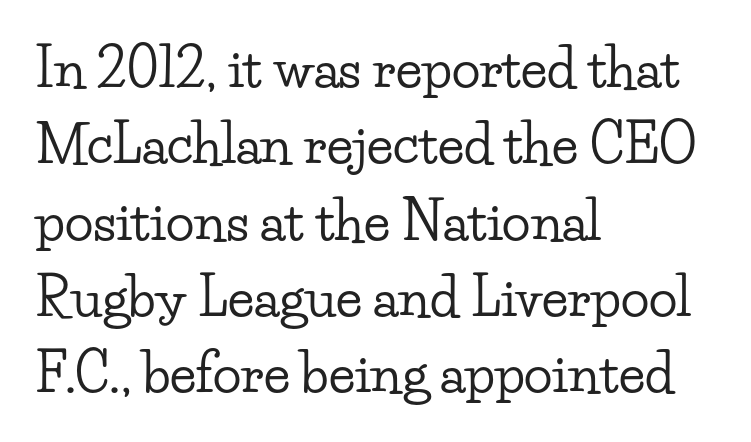
This sample uses a serif face. Here the glyphs are tracked normally, forming tight word shapes. Note the varied advance widths — an 'i' is clearly narrower than an 'm'. How would I describe the line gaps? Plain and ordinary.
